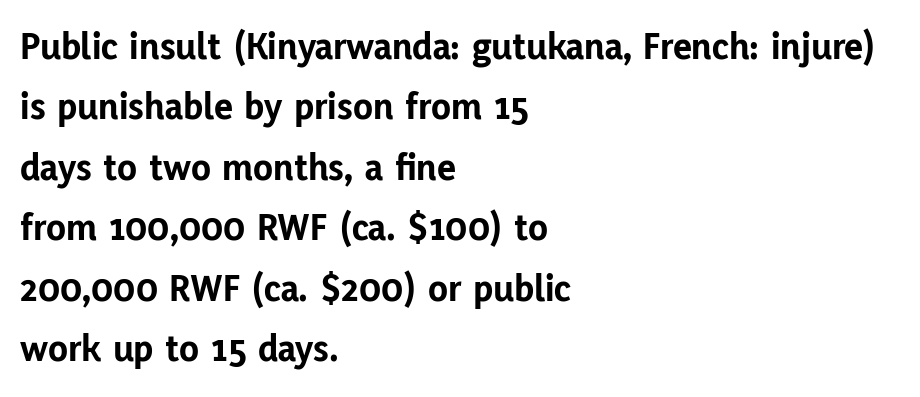
The image shows 40 px bold sans-serif type, upright; set left-aligned, normal line spacing (1.51x), normal letter spacing, not underlined; low stroke contrast and a medium x-height.
